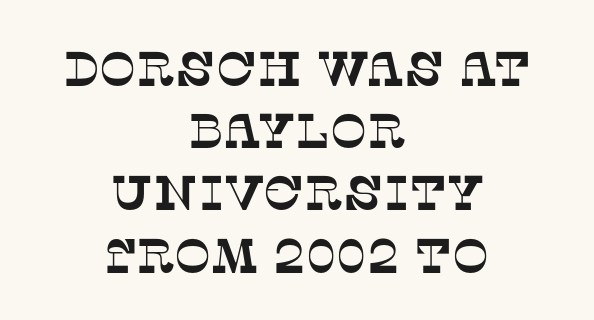
{"serif": "yes", "width": "normal", "stroke_contrast": "low", "x_height": "large", "monospaced": "no", "underline": "no", "align": "center", "line_spacing": "normal", "line_spacing_ratio": 1.27, "letter_spacing": "normal", "letter_spacing_em": 0.0, "glyph_px": 49}
